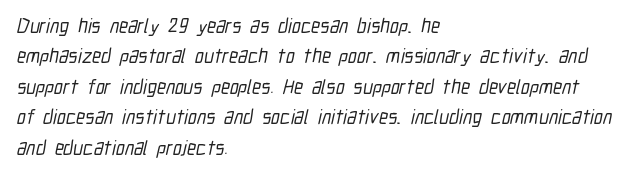
Q: Is the text underlined? A: No.
Q: How is the paragraph aligned? A: Left-aligned.
Q: Is the spacing between letters normal or unusually wide? A: Normal.
Q: Is the spacing between lines tight, normal or loose? A: Normal.
